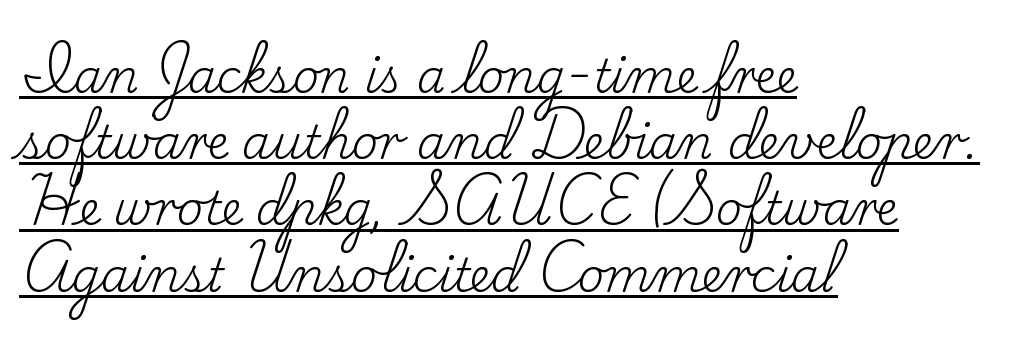
{"serif": "yes", "bold": "no", "weight": "regular", "width": "normal", "stroke_contrast": "low", "x_height": "small", "monospaced": "no", "underline": "yes", "align": "left", "line_spacing": "normal", "line_spacing_ratio": 1.44, "letter_spacing": "normal", "letter_spacing_em": 0.0, "glyph_px": 46}
